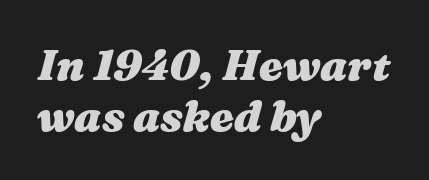
The image shows 43 px heavy, wide type, italic (leaning right); set left-aligned, line spacing 1.19x, normal letter spacing, not underlined; medium stroke contrast and a medium x-height.
